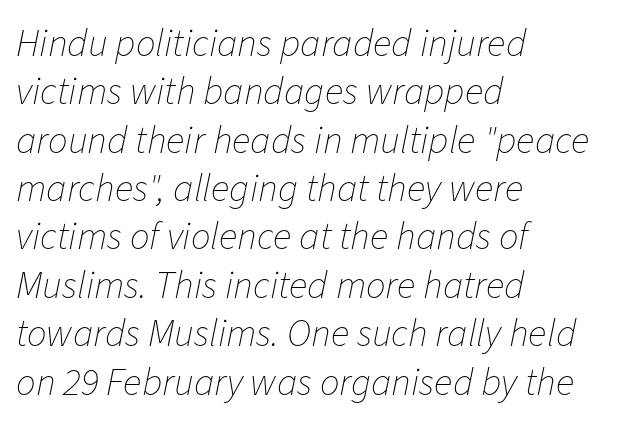
{"italic": "yes", "lean": "right", "slant_degrees": 11, "bold": "no", "weight": "thin", "width": "normal", "stroke_contrast": "low", "x_height": "medium", "monospaced": "no", "underline": "no", "align": "left", "line_spacing_ratio": 1.24, "letter_spacing": "normal", "letter_spacing_em": 0.0, "glyph_px": 39}
